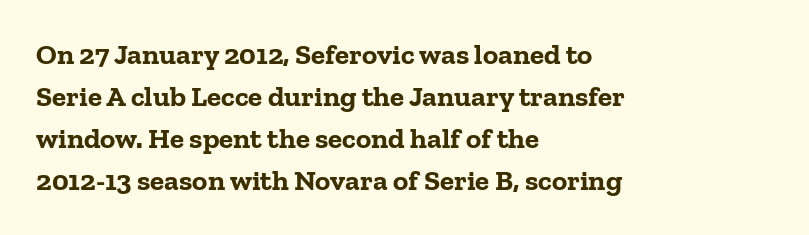
{"serif": "yes", "italic": "no", "bold": "yes", "weight": "bold", "width": "normal", "stroke_contrast": "low", "x_height": "medium", "monospaced": "no", "underline": "no", "align": "left", "line_spacing": "normal", "line_spacing_ratio": 1.45, "letter_spacing": "normal", "letter_spacing_em": 0.0, "glyph_px": 29}
